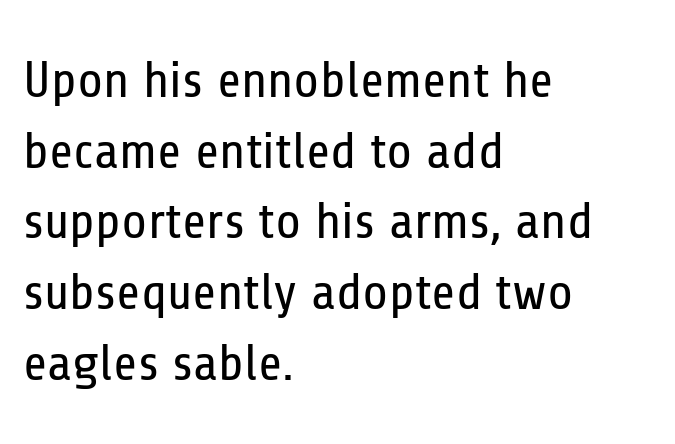
{"serif": "no", "italic": "no", "bold": "no", "weight": "regular", "width": "condensed", "stroke_contrast": "low", "x_height": "medium", "monospaced": "no", "underline": "no", "align": "left", "line_spacing": "normal", "line_spacing_ratio": 1.36, "letter_spacing": "normal", "letter_spacing_em": 0.0, "glyph_px": 52}
